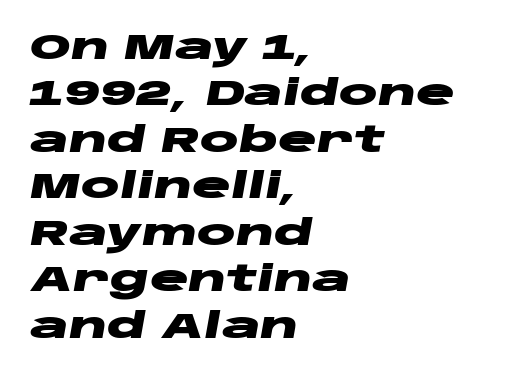
The image shows 36 px heavy, wide type, italic (leaning right); set left-aligned, normal line spacing (1.29x), normal letter spacing, not underlined; low stroke contrast and a large x-height.
